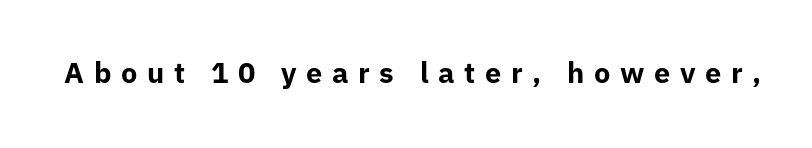
Its strokes are broad and dark, the hallmark of bold type. Decoration check: the copy has no underline. The designer went with a sans here, leaving each stem footless. The passage shown has open, widely tracked lettering throughout. Proportional: the letters do not fall into vertical columns.
